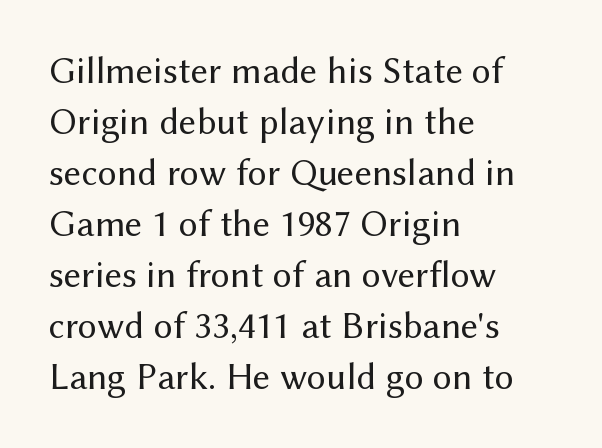
Q: Is the text bold? A: No.
Q: Is the text italic (slanted)? A: No, it is upright.
Q: Is the typeface a serif or a sans-serif typeface? A: Sans-serif.
Q: Is the text underlined? A: No.
Q: How is the paragraph aligned? A: Left-aligned.
Q: Is the spacing between letters normal or unusually wide? A: Normal.
Q: Is the spacing between lines tight, normal or loose? A: Normal.
Q: Width (condensed, normal, or wide)? A: Normal.
Q: Stroke contrast? A: Medium.
Q: x-height? A: Medium.
Q: Monospaced? A: No.
